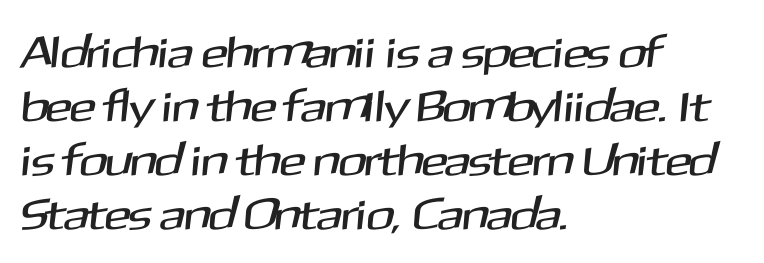
Q: Is the typeface a serif or a sans-serif typeface? A: Sans-serif.
Q: Is the text underlined? A: No.
Q: How is the paragraph aligned? A: Left-aligned.
Q: Is the spacing between letters normal or unusually wide? A: Normal.
Q: Width (condensed, normal, or wide)? A: Normal.
Q: Stroke contrast? A: Medium.
Q: x-height? A: Medium.
Q: Monospaced? A: No.
